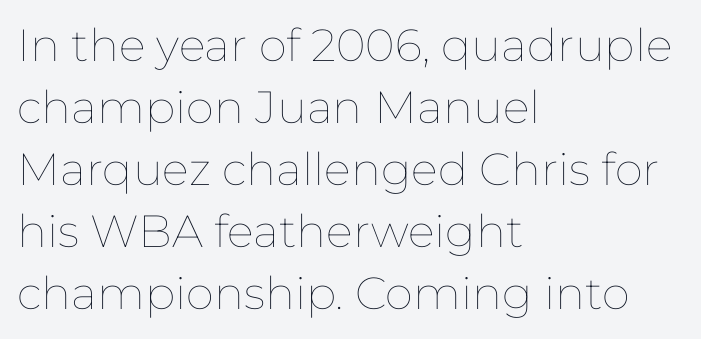
Q: Is the text bold? A: No.
Q: Is the text italic (slanted)? A: No, it is upright.
Q: Is the text underlined? A: No.
Q: How is the paragraph aligned? A: Left-aligned.
Q: Is the spacing between letters normal or unusually wide? A: Normal.
Q: Is the spacing between lines tight, normal or loose? A: Normal.
Q: Width (condensed, normal, or wide)? A: Normal.
Q: Stroke contrast? A: Low.
Q: x-height? A: Medium.
Q: Monospaced? A: No.
